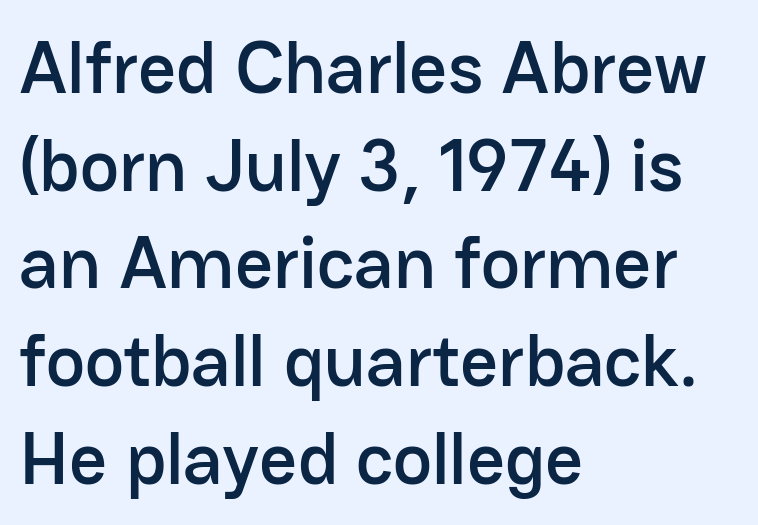
Alignment: flush left. Rows of type keep a routine distance in the vertical direction. The passage shown is typed in a proportional face where columns would drift. Font category for this specimen: sans-serif.
